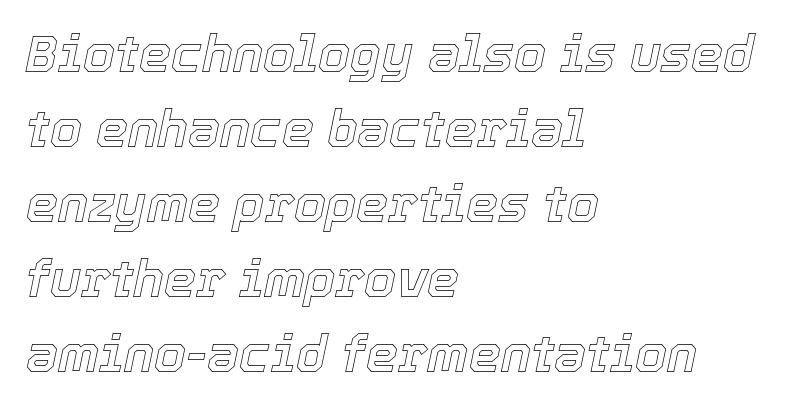
Q: Is the text italic (slanted)? A: Yes, it leans right by about 12 degrees.
Q: Is the text underlined? A: No.
Q: How is the paragraph aligned? A: Left-aligned.
Q: Is the spacing between letters normal or unusually wide? A: Normal.
Q: Is the spacing between lines tight, normal or loose? A: Normal.
Q: Width (condensed, normal, or wide)? A: Normal.
Q: x-height? A: Medium.
Q: Monospaced? A: No.
